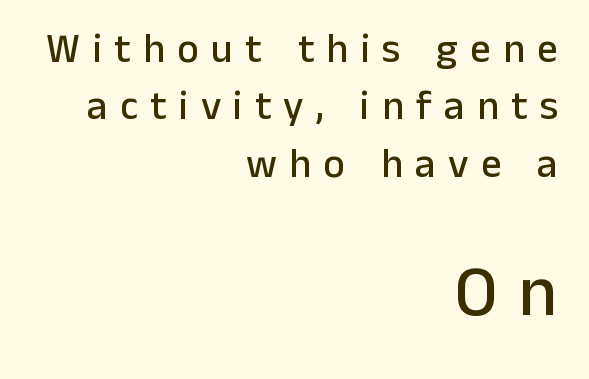
The face used here appears at its bigger size in the lower chunk. Regarding leading, the lines here are spaced in the standard way. This is the regular roman posture of the typeface. To sum up the face: it is a sans, with no serifs. Character widths vary here, with narrow letters taking less room than wide ones.
